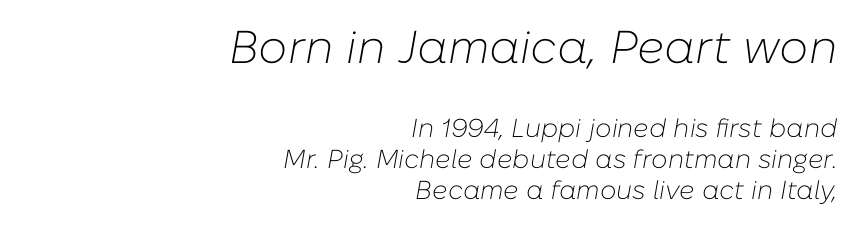
The image shows 46 px light type, italic (leaning right); set right-aligned, line spacing 1.2x, normal letter spacing, not underlined; the first (top) block is 1.77x larger; low stroke contrast and a medium x-height.
